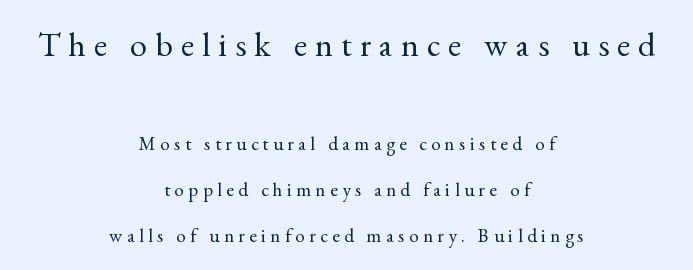
{"serif": "yes", "italic": "no", "bold": "no", "weight": "regular", "width": "normal", "x_height": "small", "monospaced": "no", "underline": "no", "align": "center", "line_spacing": "loose", "line_spacing_ratio": 2.42, "letter_spacing": "wide", "letter_spacing_em": 0.24, "larger_block": "first", "size_ratio": 1.79, "glyph_px": 34}
